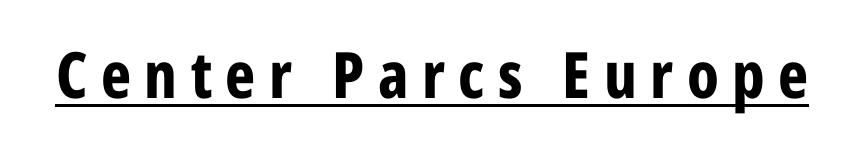
{"serif": "no", "italic": "no", "bold": "yes", "weight": "bold", "width": "condensed", "stroke_contrast": "low", "x_height": "medium", "monospaced": "no", "underline": "yes", "letter_spacing": "wide", "letter_spacing_em": 0.21, "glyph_px": 64}
